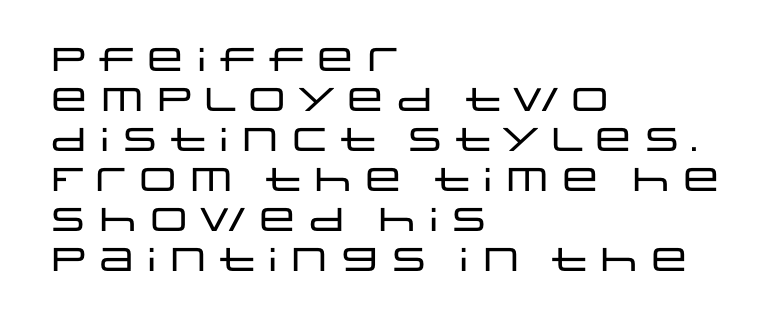
Q: Is the text italic (slanted)? A: No, it is upright.
Q: Is the typeface a serif or a sans-serif typeface? A: Sans-serif.
Q: Is the text underlined? A: No.
Q: How is the paragraph aligned? A: Left-aligned.
Q: Is the spacing between letters normal or unusually wide? A: Normal.
Q: Width (condensed, normal, or wide)? A: Wide.
Q: Stroke contrast? A: Low.
Q: x-height? A: Large.
Q: Monospaced? A: No.
